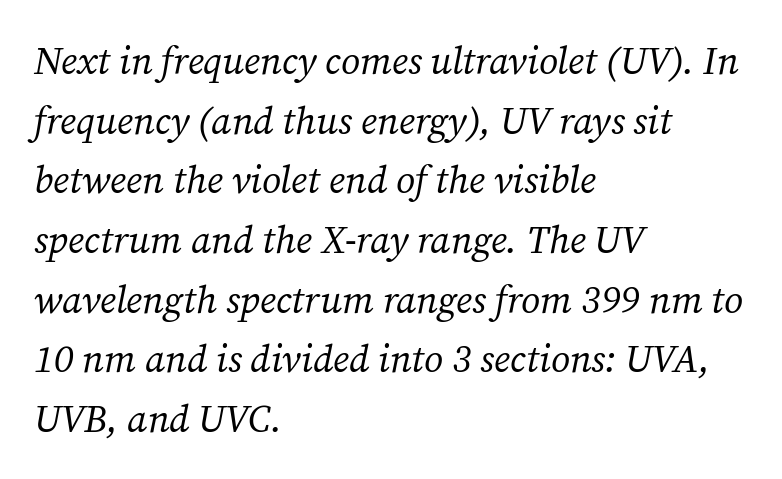
The image shows 38 px regular-weight serif type, italic (leaning right); set left-aligned, normal line spacing (1.57x), normal letter spacing, not underlined; medium stroke contrast and a medium x-height.
